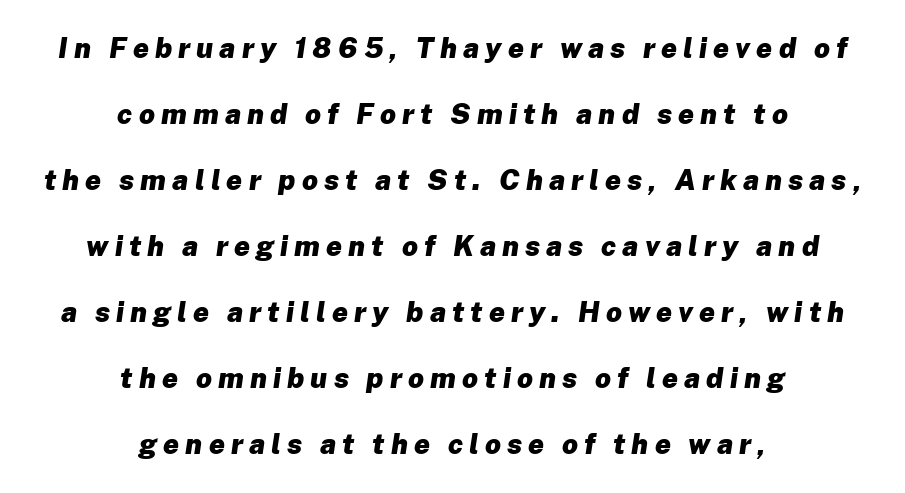
The image shows 28 px heavy type, italic (leaning right); set centered, loose line spacing (2.36x), unusually wide letter spacing (+0.22 em), not underlined; low stroke contrast and a medium x-height.
